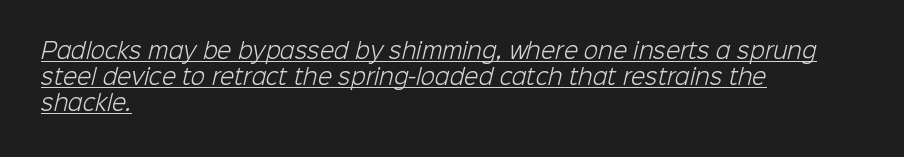
Q: Is the text bold? A: No.
Q: Is the text underlined? A: Yes.
Q: How is the paragraph aligned? A: Left-aligned.
Q: Is the spacing between letters normal or unusually wide? A: Normal.
